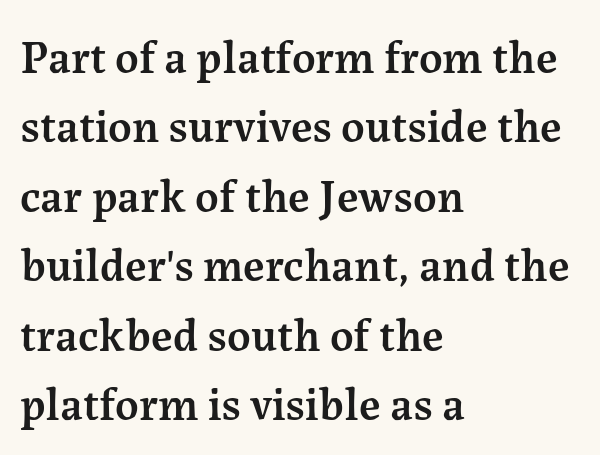
The image shows 46 px semibold serif type, upright; set left-aligned, normal line spacing (1.51x), normal letter spacing, not underlined; medium stroke contrast and a medium x-height.
